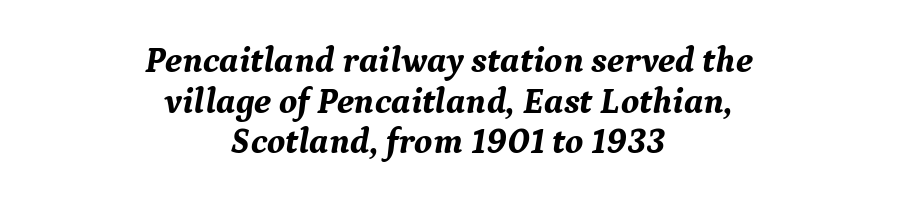
What kind of face is this? One with serifs. Compared with ordinary roman type, these characters are visibly tilted. Only glyphs here, with clear space below each row. The rendering uses a bold face; every stroke is thick and dark. These lines are rendered in a variable-pitch font. Short and long lines alike share a common midpoint.
